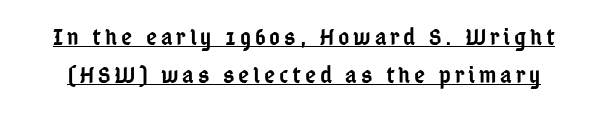
Q: Is the text bold? A: Semi-bold.
Q: Is the text italic (slanted)? A: No, it is upright.
Q: Is the text underlined? A: Yes.
Q: Is the spacing between lines tight, normal or loose? A: Normal.
